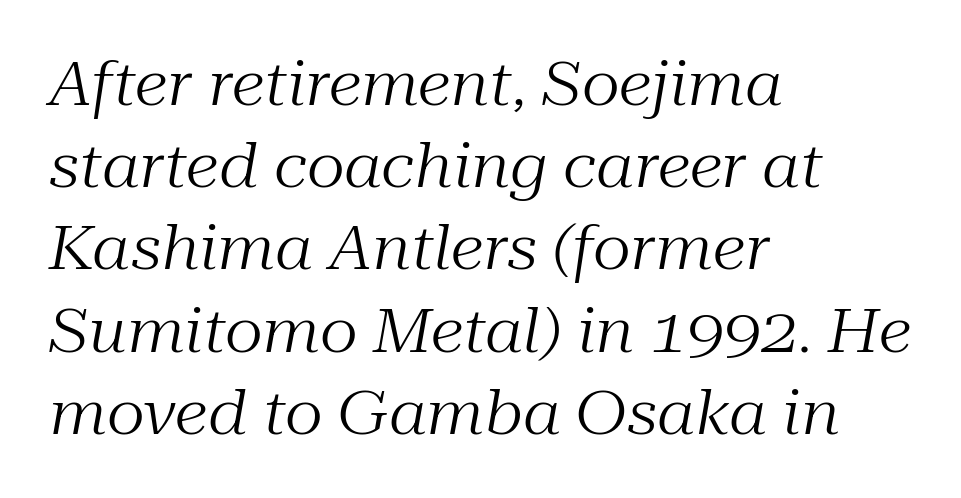
The image shows 60 px regular-weight serif type, italic (leaning right); set left-aligned, normal line spacing (1.37x), normal letter spacing, not underlined; medium stroke contrast and a medium x-height.
